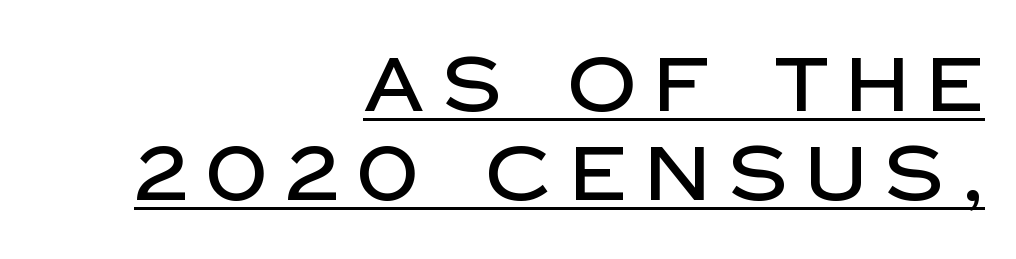
Glyph-to-glyph distance is far greater than everyday printed text. Each letter keeps its own natural width here, so spacing adapts to shape. The axis of the letterforms is exactly vertical. Are there feet on the stems? There aren't — it's a sans.
